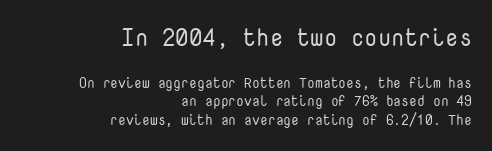
Q: Is the text bold? A: No.
Q: Is the text italic (slanted)? A: No, it is upright.
Q: Is the text underlined? A: No.
Q: How is the paragraph aligned? A: Right-aligned.
Q: Is the spacing between letters normal or unusually wide? A: Normal.
Q: Is the spacing between lines tight, normal or loose? A: Normal.
Q: Which block of text is set in a larger size, the first (top) or the second (bottom)? A: The first (top) one.
